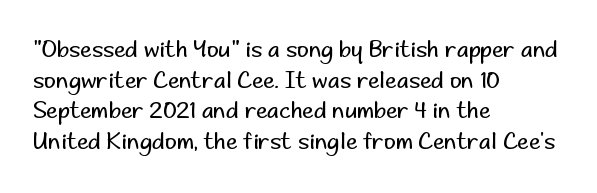
Vertical spacing — default. The text block is weighted toward the left margin, trailing off unevenly rightward. The baseline area is clear. These lines keep a tight, regular rhythm from letter to letter. No extra ink here — the face is not bold.
